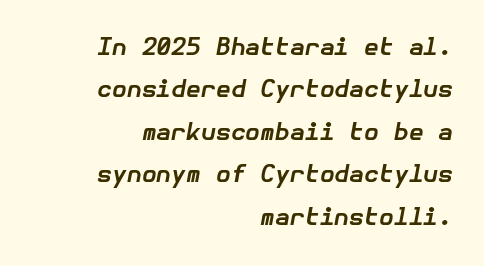
Q: Is the text bold? A: Yes.
Q: Is the text italic (slanted)? A: Yes, it leans right by about 10 degrees.
Q: Is the text underlined? A: No.
Q: How is the paragraph aligned? A: Right-aligned.
Q: Is the spacing between letters normal or unusually wide? A: Normal.
